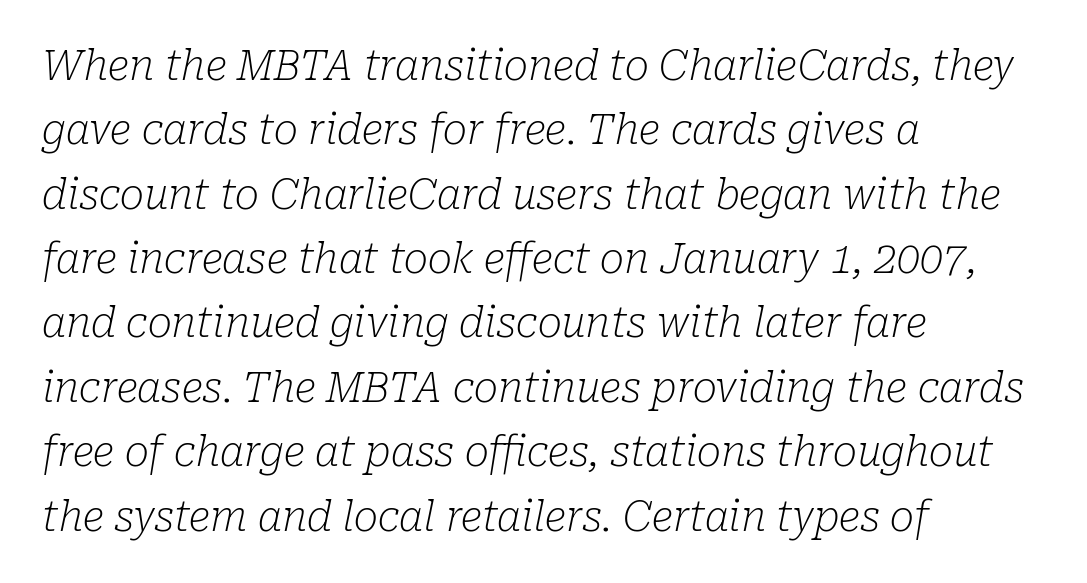
The image shows 41 px light serif type, italic (leaning right); set left-aligned, normal line spacing (1.57x), normal letter spacing, not underlined; low stroke contrast and a medium x-height.
